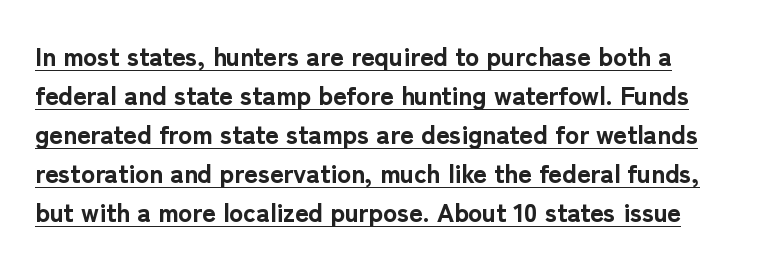
The image shows 26 px bold type, upright; set normal line spacing (1.5x), normal letter spacing, underlined.
